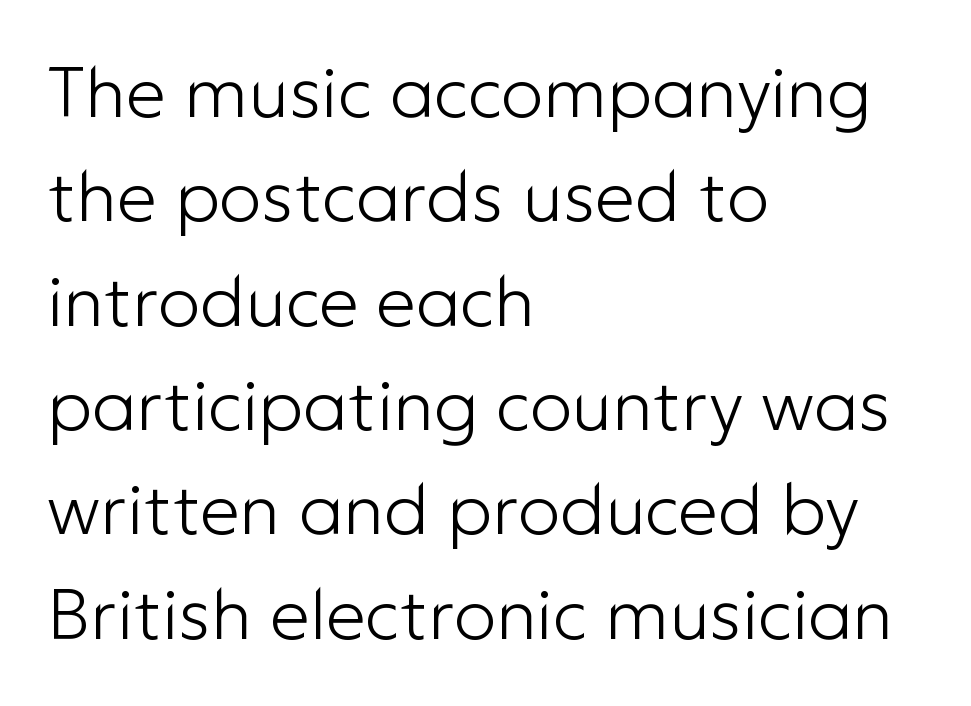
Type without underlining. All the whitespace from short lines collects on the right. This sample keeps an unexceptional amount of space between lines. This rendering employs a face without finishing strokes, i.e., a sans-serif. Is the stroke heavy? The answer is a plain regular-or-lighter. Think of a printed novel: that variable character pitch is what you see here.
